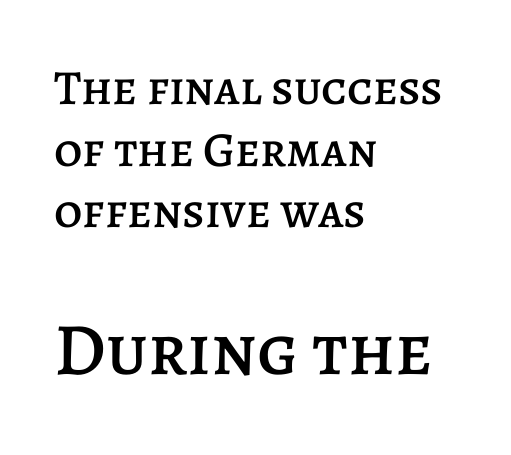
Regular leading. Nope, not italic — everything's standing straight. The passage is arranged the way most books set body copy — flush left. The block sitting lower on the canvas is the one with enlarged characters. The space beneath each line is pristine and unruled. Spacing between characters is what you'd get straight out of the box.
